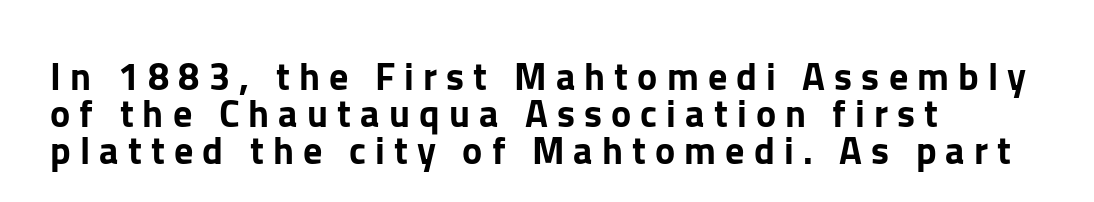
Q: Is the text italic (slanted)? A: No, it is upright.
Q: Is the typeface a serif or a sans-serif typeface? A: Sans-serif.
Q: Is the text underlined? A: No.
Q: How is the paragraph aligned? A: Left-aligned.
Q: Is the spacing between letters normal or unusually wide? A: Unusually wide.
Q: Is the spacing between lines tight, normal or loose? A: Tight.
Q: Width (condensed, normal, or wide)? A: Normal.
Q: Stroke contrast? A: Low.
Q: x-height? A: Medium.
Q: Monospaced? A: No.
